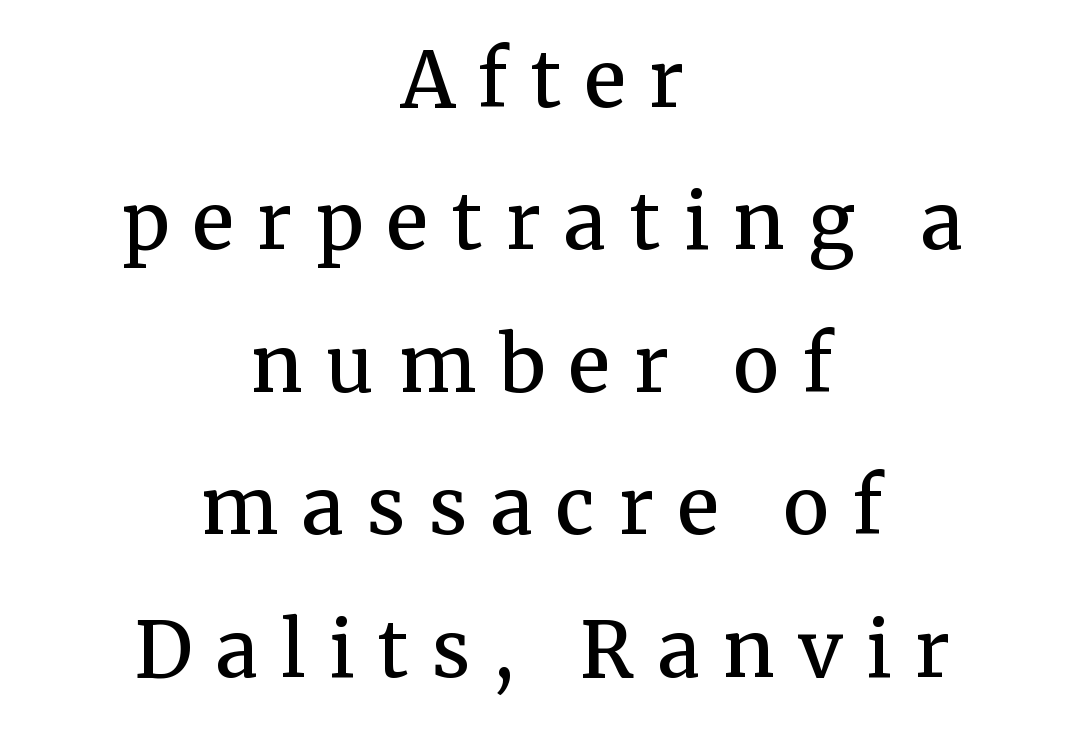
Is this a fixed-width face? No — the glyphs have proportional, varying widths. You can tell from the footed stems that serif type was used. Caption: semibold face, moderately heavy strokes. This sample uses expanded letter spacing, leaving extra air between glyphs. No word sits above an underline.
